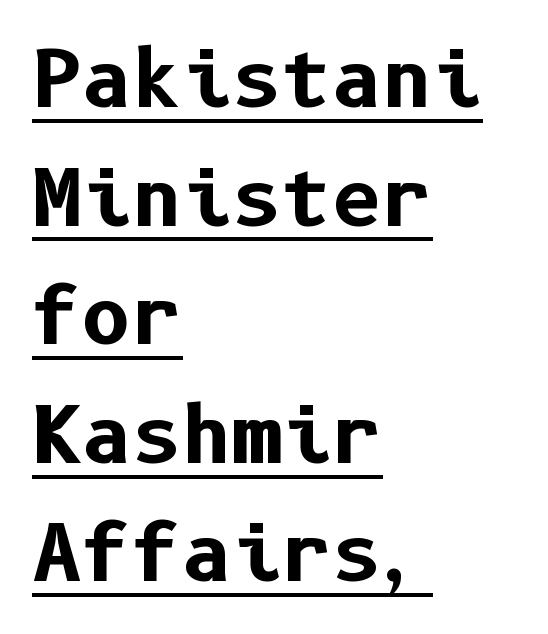
{"serif": "no", "italic": "no", "bold": "yes", "weight": "bold", "width": "normal", "stroke_contrast": "low", "x_height": "medium", "underline": "yes", "align": "left", "line_spacing": "normal", "line_spacing_ratio": 1.54, "letter_spacing": "normal", "letter_spacing_em": 0.0, "glyph_px": 77}
